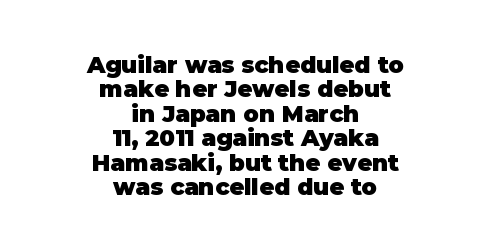
{"italic": "no", "bold": "yes", "underline": "no", "align": "center", "line_spacing": "tight", "line_spacing_ratio": 1.06, "letter_spacing": "normal", "letter_spacing_em": 0.0, "glyph_px": 23}
